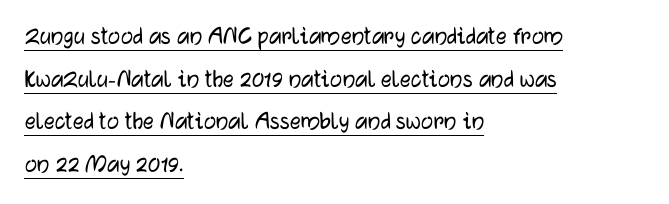
The image shows 27 px text type, upright; set left-aligned, normal line spacing (1.58x), normal letter spacing, underlined.
